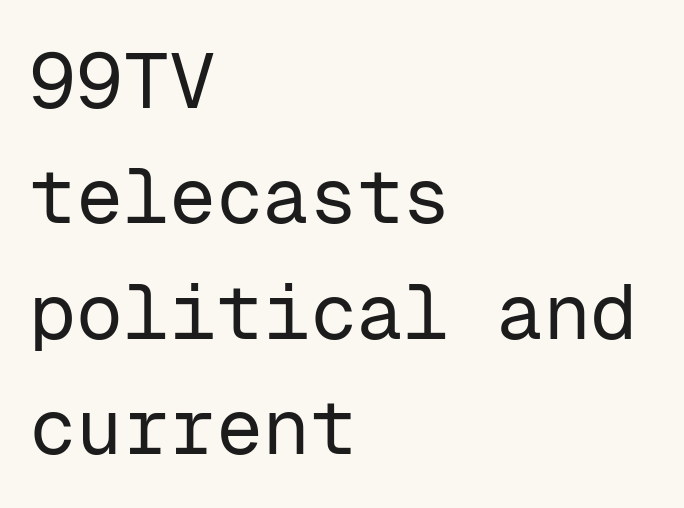
{"serif": "no", "italic": "no", "bold": "no", "weight": "regular", "width": "normal", "stroke_contrast": "low", "x_height": "medium", "monospaced": "yes", "underline": "no", "align": "left", "line_spacing": "normal", "line_spacing_ratio": 1.48, "letter_spacing": "normal", "letter_spacing_em": 0.0, "glyph_px": 78}
